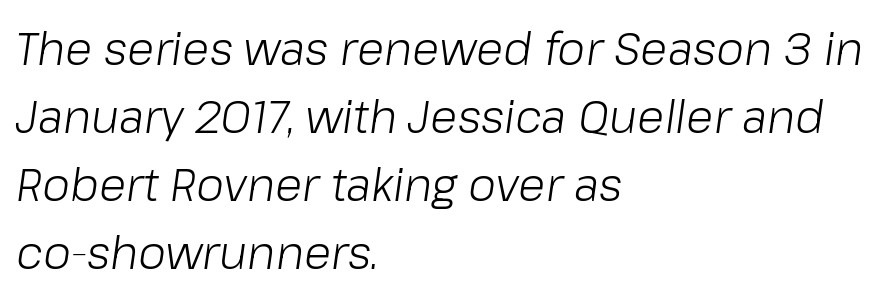
Q: Is the text bold? A: No.
Q: Is the text italic (slanted)? A: Yes, it leans right by about 8 degrees.
Q: Is the text underlined? A: No.
Q: How is the paragraph aligned? A: Left-aligned.
Q: Is the spacing between letters normal or unusually wide? A: Normal.
Q: Is the spacing between lines tight, normal or loose? A: Normal.
Q: Width (condensed, normal, or wide)? A: Normal.
Q: Stroke contrast? A: Low.
Q: x-height? A: Medium.
Q: Monospaced? A: No.
